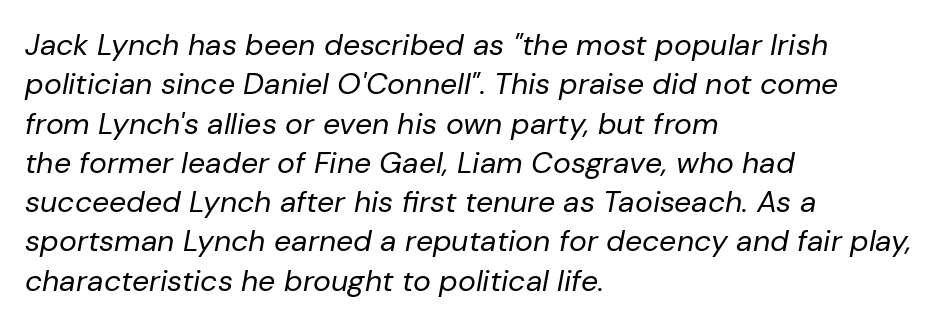
The image shows 30 px regular-weight type, italic (leaning right); set left-aligned, normal line spacing (1.31x), normal letter spacing, not underlined; low stroke contrast and a medium x-height.
